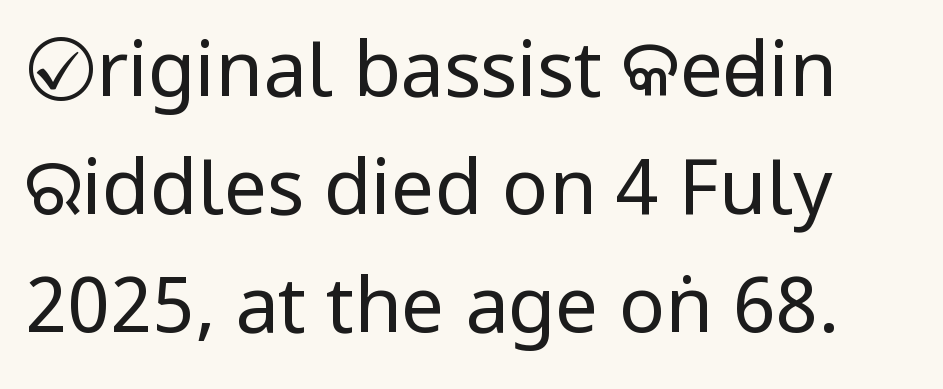
{"serif": "no", "italic": "no", "bold": "no", "weight": "regular", "width": "condensed", "stroke_contrast": "low", "x_height": "large", "monospaced": "no", "underline": "no", "line_spacing": "normal", "line_spacing_ratio": 1.53, "letter_spacing": "normal", "letter_spacing_em": 0.0, "glyph_px": 77}
